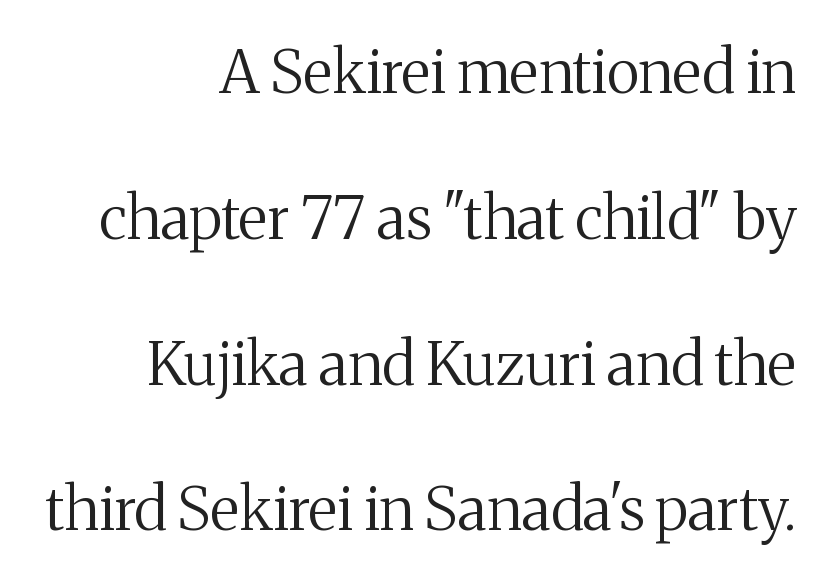
The image shows 60 px regular-weight serif type, upright; set right-aligned, loose line spacing (2.43x), normal letter spacing, not underlined; medium stroke contrast and a medium x-height.
